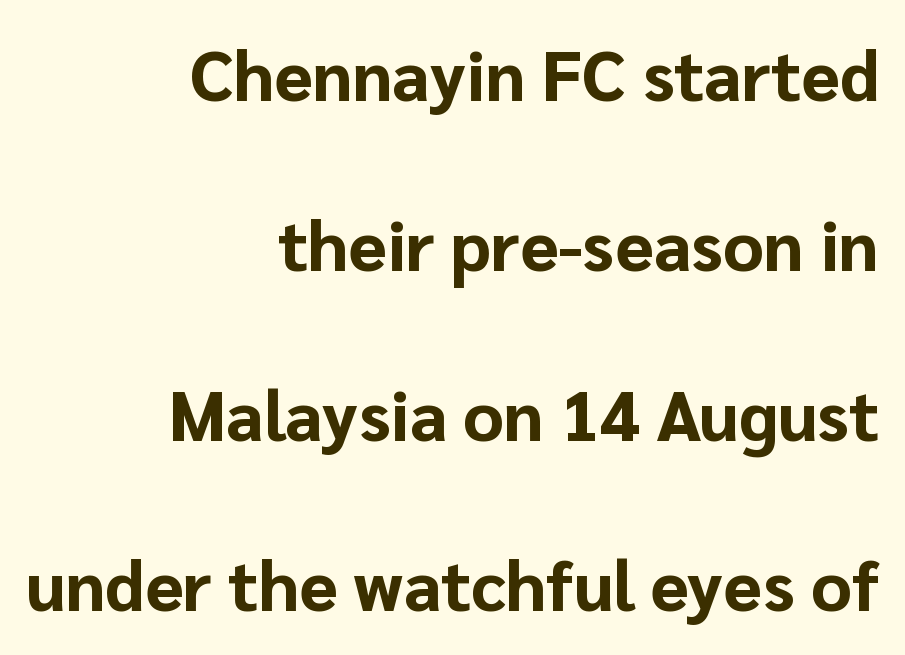
These lines are rendered in a variable-pitch font. The strokes are fattened all the way to bold. The paragraph has a hard right edge and a soft left edge. Notice how the stems are strictly vertical — no italics here. The typeface chosen for these lines omits serifs. The baseline area is clear.
